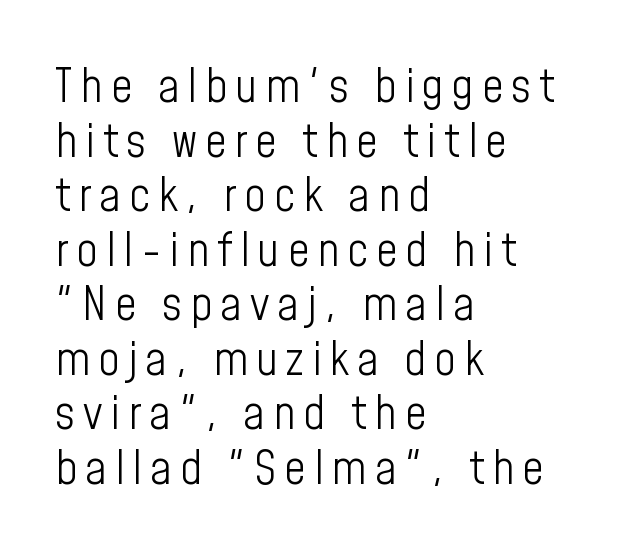
Q: Is the text bold? A: No.
Q: Is the text italic (slanted)? A: No, it is upright.
Q: Is the typeface a serif or a sans-serif typeface? A: Sans-serif.
Q: Is the text underlined? A: No.
Q: How is the paragraph aligned? A: Left-aligned.
Q: Width (condensed, normal, or wide)? A: Condensed.
Q: Stroke contrast? A: Low.
Q: x-height? A: Medium.
Q: Monospaced? A: No.
